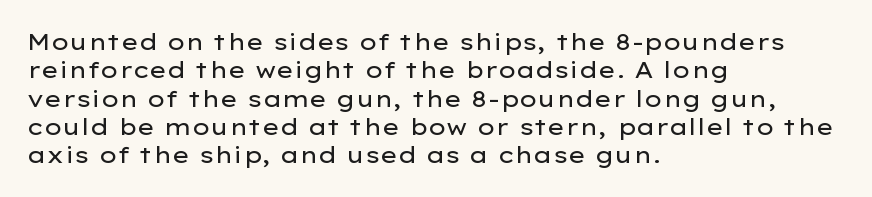
The image shows 23 px text type, upright; set left-aligned, line spacing 1.23x, normal letter spacing, not underlined.
